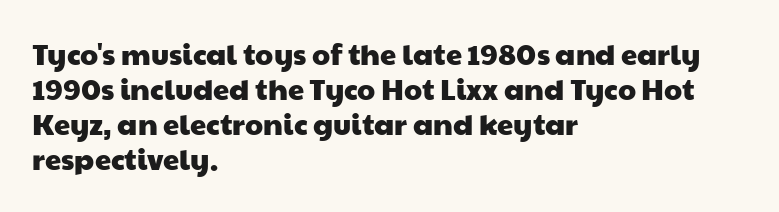
{"serif": "no", "width": "wide", "stroke_contrast": "low", "x_height": "medium", "monospaced": "no", "underline": "no", "align": "left", "line_spacing_ratio": 1.21, "letter_spacing": "normal", "letter_spacing_em": 0.0, "glyph_px": 29}
